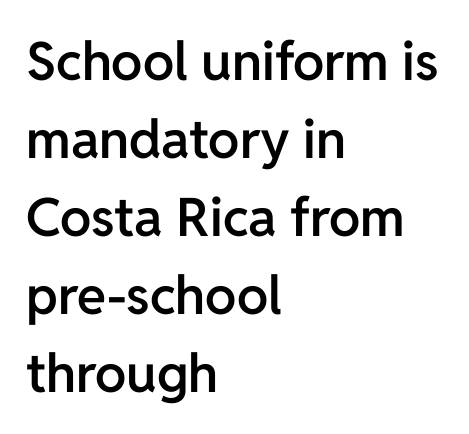
Descenders hang freely into open space. The rendering uses a semibold face; strokes are thickened but not to full bold. Posture: straight, roman, zero tilt. Vertically, the passage feels balanced, rows spaced as you'd expect. You can tell from the bare stems that sans-serif type was used.
